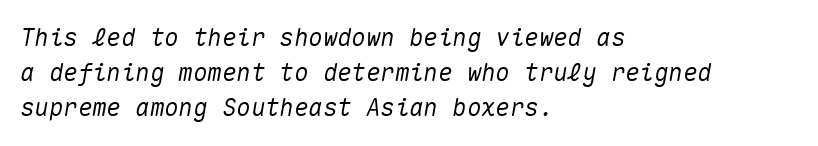
Is the type slanted? Yes — the strokes lean at a clear angle. Horizontal alignment here is leftward, the default for most running prose. Standard letterfit; no display-style spreading of the glyphs. A bare baseline throughout the passage. In terms of leading, this rendering sits right in the middle.
